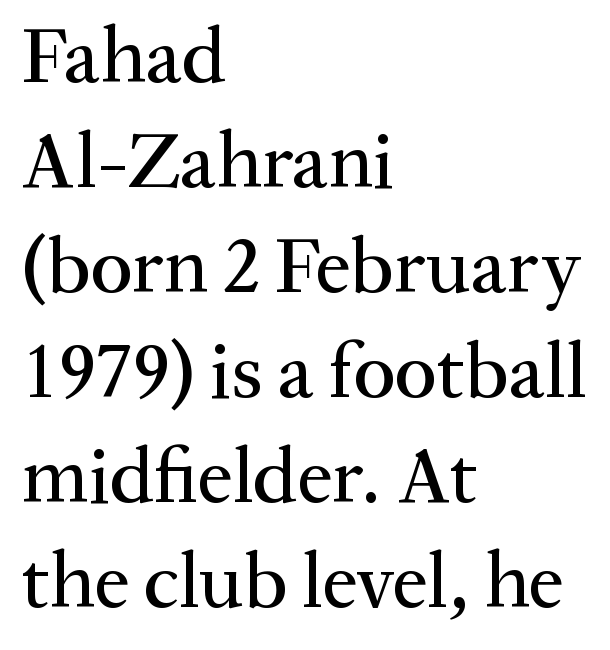
Each word holds together tightly as a unit, with standard inter-letter gaps. Does the lettering tilt? It doesn't — this is upright. Check the space under the baseline: it is left empty. Varying glyph widths throughout — classic text-font behaviour.
